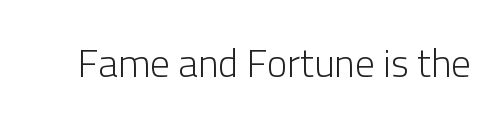
Q: Is the text bold? A: No.
Q: Is the text italic (slanted)? A: No, it is upright.
Q: Is the typeface a serif or a sans-serif typeface? A: Sans-serif.
Q: Is the text underlined? A: No.
Q: Is the spacing between letters normal or unusually wide? A: Normal.
Q: Width (condensed, normal, or wide)? A: Normal.
Q: Stroke contrast? A: Low.
Q: x-height? A: Medium.
Q: Monospaced? A: No.
